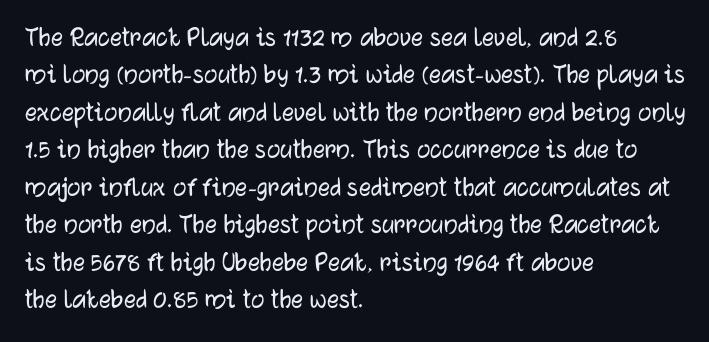
Q: Is the text italic (slanted)? A: No, it is upright.
Q: Is the typeface a serif or a sans-serif typeface? A: Sans-serif.
Q: Is the text underlined? A: No.
Q: How is the paragraph aligned? A: Left-aligned.
Q: Is the spacing between letters normal or unusually wide? A: Normal.
Q: Is the spacing between lines tight, normal or loose? A: Normal.
Q: Width (condensed, normal, or wide)? A: Normal.
Q: Stroke contrast? A: Low.
Q: x-height? A: Medium.
Q: Monospaced? A: No.
